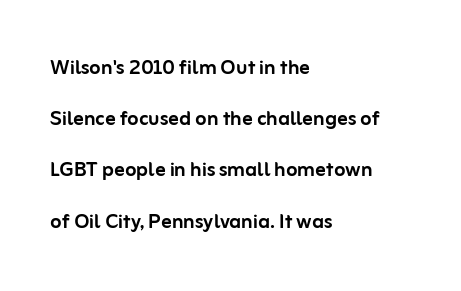
The image shows 26 px text type, upright; set left-aligned, loose line spacing (1.97x), normal letter spacing, not underlined.
